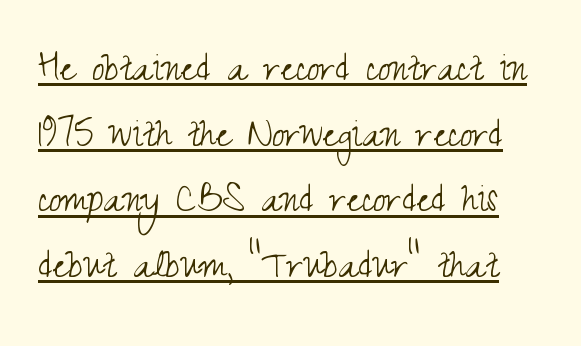
Ink coverage per letter is moderate at most. Look at the tracking — it's just the regular setting, nothing added. The passage shown stacks its lines at a standard gap. The face used here is proportionally spaced, like ordinary book or web type. This is sans-serif lettering, the kind often seen on screens and signage.
